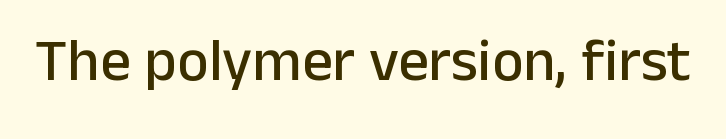
The image shows 60 px sans-serif type, upright; set normal letter spacing, not underlined; low stroke contrast and a medium x-height.
